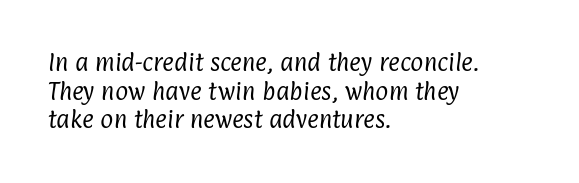
The image shows 20 px text type; set left-aligned, normal line spacing (1.43x), normal letter spacing, not underlined.
